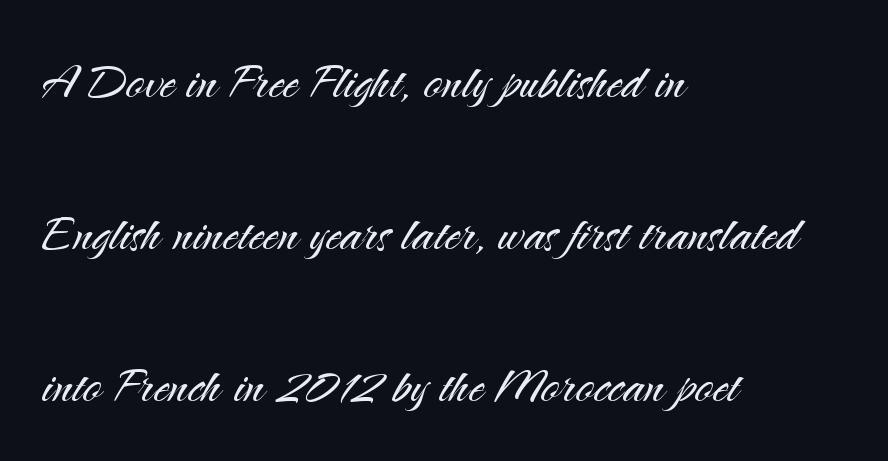
The image shows 62 px light sans-serif type; set left-aligned, loose line spacing (2.45x), normal letter spacing, not underlined; medium stroke contrast and a small x-height.
